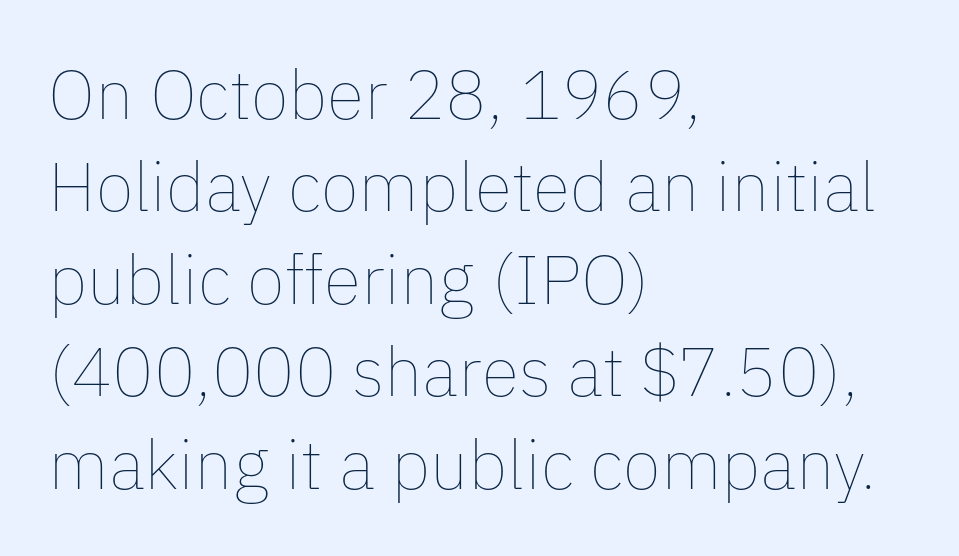
Left-aligned paragraph, ragged on the right. The lines sit at an ordinary, default distance from one another. Standard letterfit; no display-style spreading of the glyphs. The string is rendered with underlining switched off. This sample uses an upright cut, with every glyph sitting square on the baseline. The passage shown is typed in a proportional face where columns would drift.
